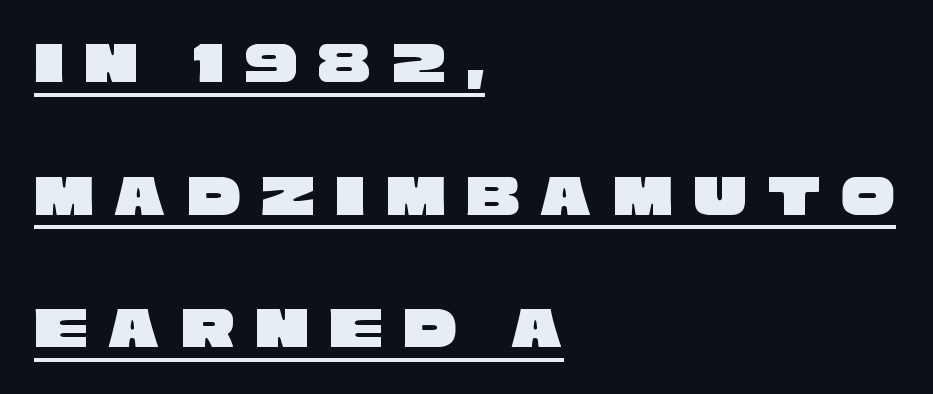
The horizontal fit of the characters is loose and conspicuously gappy. You can see a thin bar hugging the bottom of the glyphs. Whoever set this chose breathing room over compactness in the vertical rhythm. You could not count columns in this text — the font is proportionally spaced. The rendering shows plain stroke endings on the letterforms — a sans-serif design. If you drew a ruler down the left edge, every line would touch it.
